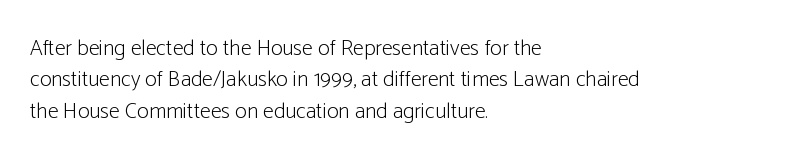
{"italic": "no", "bold": "no", "underline": "no", "align": "left", "line_spacing": "normal", "line_spacing_ratio": 1.43, "letter_spacing": "normal", "letter_spacing_em": 0.0, "glyph_px": 22}
